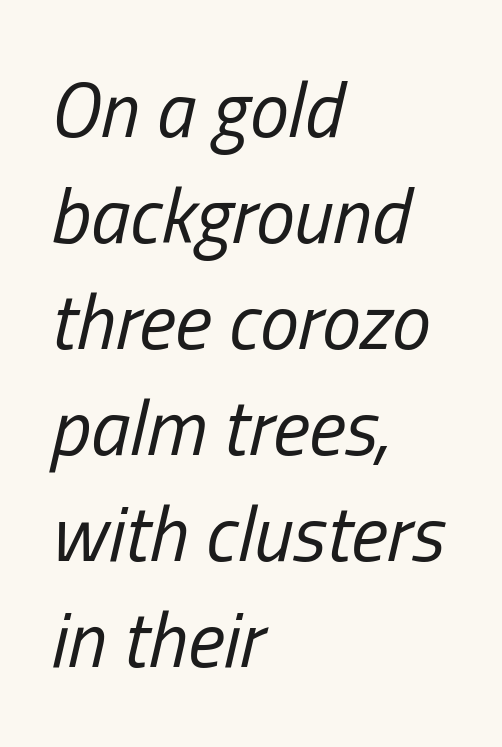
{"italic": "yes", "lean": "right", "slant_degrees": 13, "bold": "no", "weight": "regular", "width": "condensed", "stroke_contrast": "low", "x_height": "medium", "monospaced": "no", "underline": "no", "align": "left", "line_spacing": "normal", "line_spacing_ratio": 1.36, "letter_spacing": "normal", "letter_spacing_em": 0.0, "glyph_px": 78}
